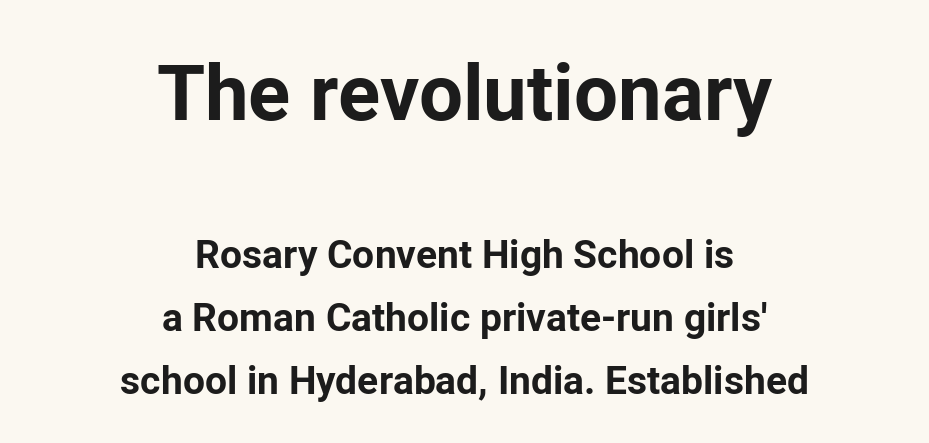
The image shows 78 px bold sans-serif type, upright; set centered, normal line spacing (1.62x), normal letter spacing, not underlined; the first (top) block is 2.0x larger; low stroke contrast and a medium x-height.
